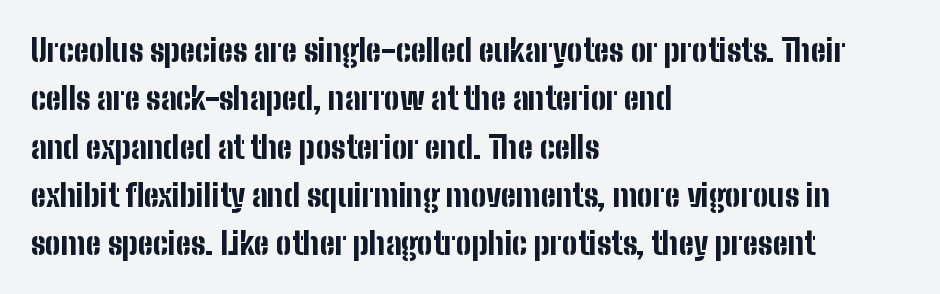
{"serif": "no", "italic": "no", "bold": "yes", "weight": "bold", "width": "condensed", "stroke_contrast": "low", "x_height": "medium", "monospaced": "no", "underline": "no", "align": "left", "line_spacing": "normal", "line_spacing_ratio": 1.56, "letter_spacing": "normal", "letter_spacing_em": 0.0, "glyph_px": 31}
